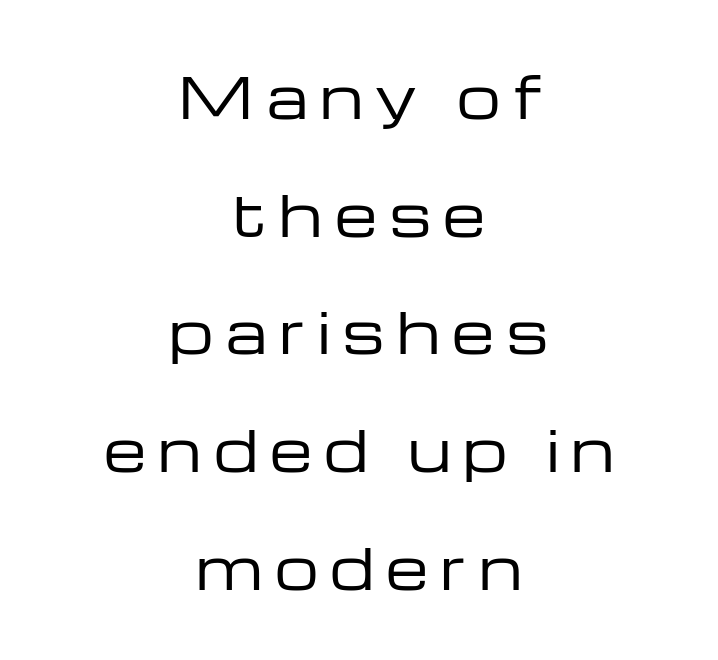
{"serif": "no", "italic": "no", "bold": "no", "weight": "regular", "width": "wide", "stroke_contrast": "low", "x_height": "medium", "monospaced": "no", "underline": "no", "align": "center", "line_spacing": "loose", "line_spacing_ratio": 2.14, "letter_spacing": "wide", "letter_spacing_em": 0.22, "glyph_px": 55}
